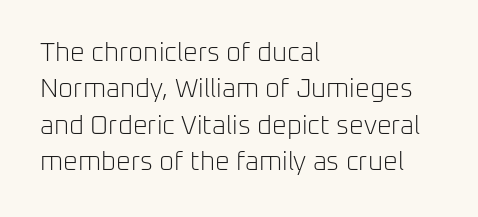
Q: Is the text bold? A: No.
Q: Is the text italic (slanted)? A: No, it is upright.
Q: Is the text underlined? A: No.
Q: How is the paragraph aligned? A: Left-aligned.
Q: Is the spacing between letters normal or unusually wide? A: Normal.
Q: Is the spacing between lines tight, normal or loose? A: Normal.
